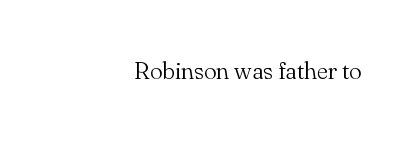
{"italic": "no", "bold": "no", "underline": "no", "align": "right", "letter_spacing": "normal", "letter_spacing_em": 0.0, "glyph_px": 24}
